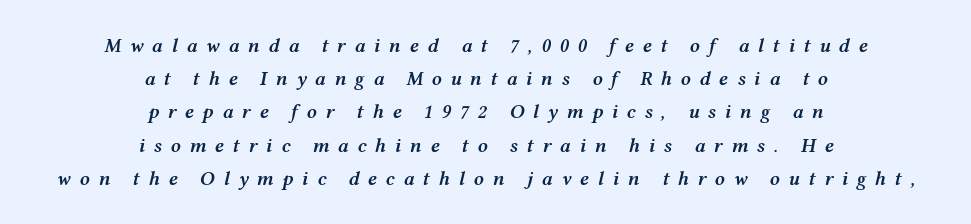
The image shows 20 px text type, italic (leaning right); set centered, normal line spacing (1.66x), unusually wide letter spacing (+0.43 em), not underlined.
